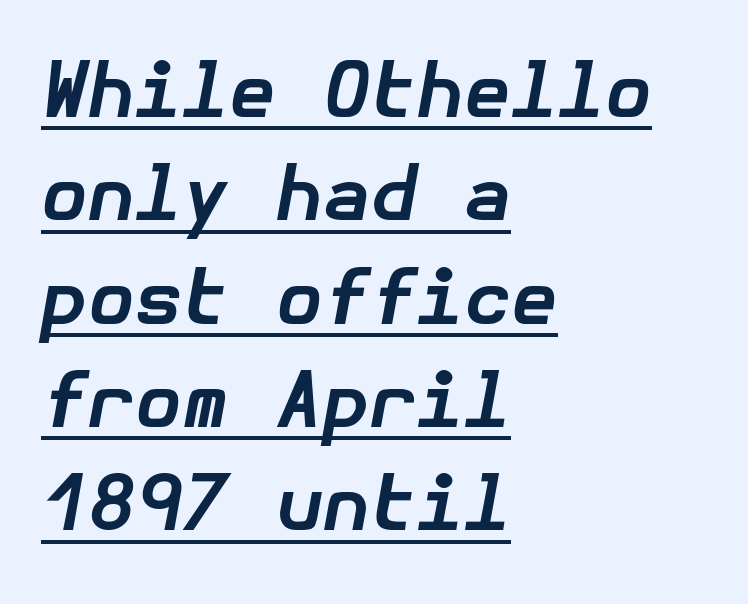
Slant detected: the letters are inclined. Short note: letters normally spaced. Students, observe the line beneath the letters — that is underlining. Is there much room between lines? A standard amount, neither cramped nor airy. These lines carry a lot of weight — the face is fully bold. The lines in this sample share a left origin and differ only in where they stop.
